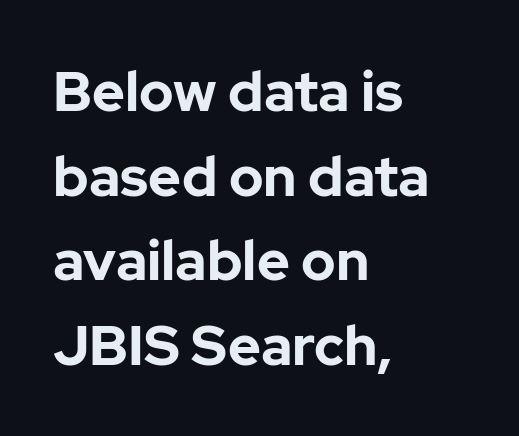
The image shows 56 px bold sans-serif type, upright; set left-aligned, normal line spacing (1.51x), normal letter spacing, not underlined; low stroke contrast and a medium x-height.
